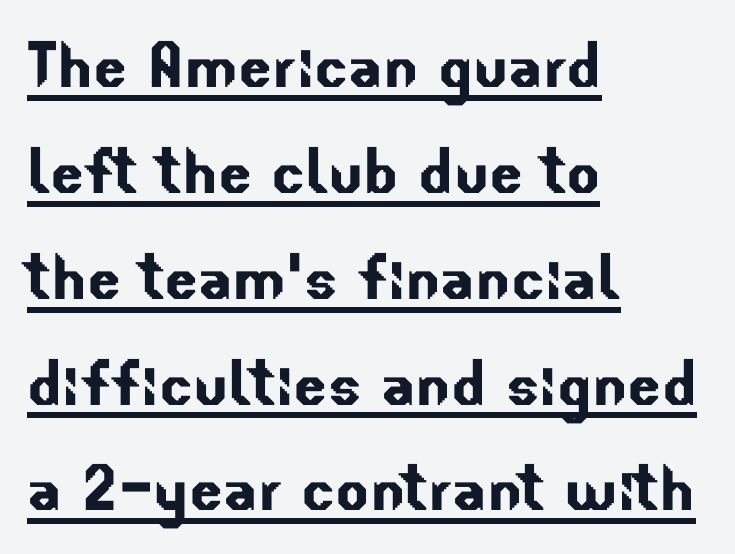
The face used here is proportionally spaced, like ordinary book or web type. Classification — sans serif. Decoration check: the copy is underlined. Reading down the block, your eye returns to a fixed left position each line. Standard letterfit; no display-style spreading of the glyphs.
